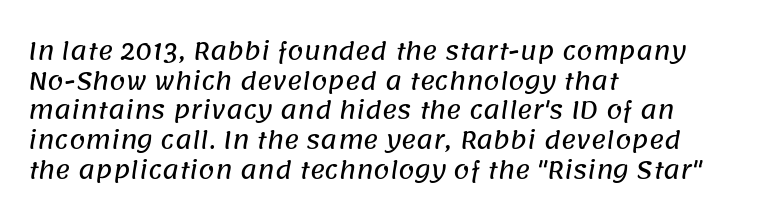
The image shows 23 px text type; set left-aligned, normal line spacing (1.29x), normal letter spacing, not underlined.
